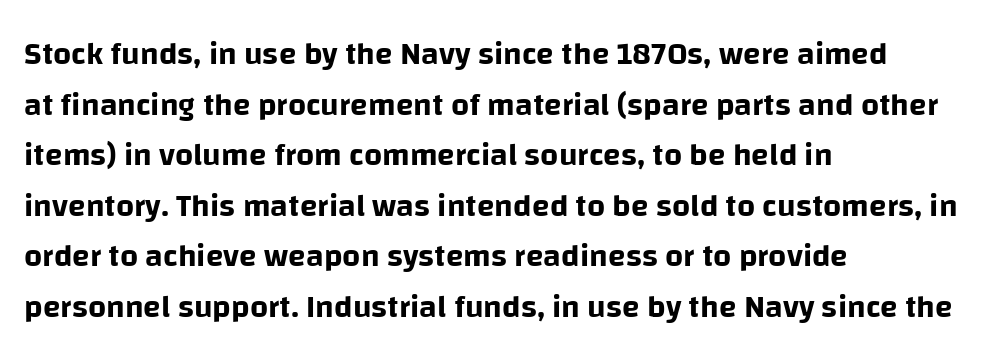
{"serif": "no", "italic": "no", "width": "normal", "stroke_contrast": "low", "x_height": "large", "monospaced": "no", "underline": "no", "align": "left", "line_spacing": "normal", "line_spacing_ratio": 1.58, "letter_spacing": "normal", "letter_spacing_em": 0.0, "glyph_px": 32}
